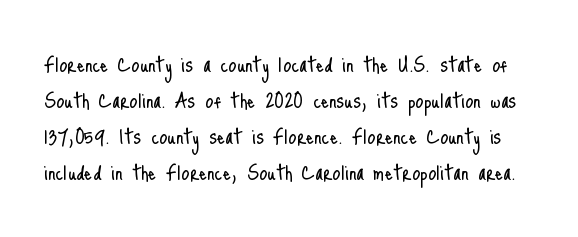
Q: Is the text bold? A: No.
Q: Is the text italic (slanted)? A: No, it is upright.
Q: Is the text underlined? A: No.
Q: Is the spacing between letters normal or unusually wide? A: Normal.
Q: Is the spacing between lines tight, normal or loose? A: Normal.
